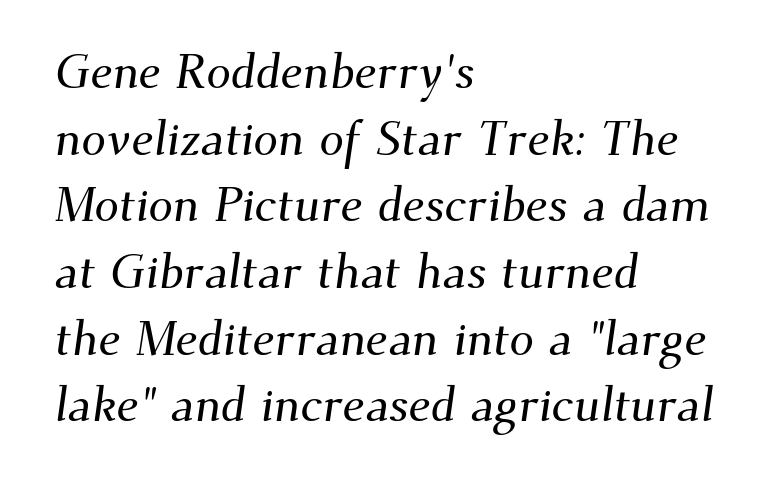
The image shows 49 px serif type; set left-aligned, normal line spacing (1.36x), normal letter spacing, not underlined; medium stroke contrast and a small x-height.
